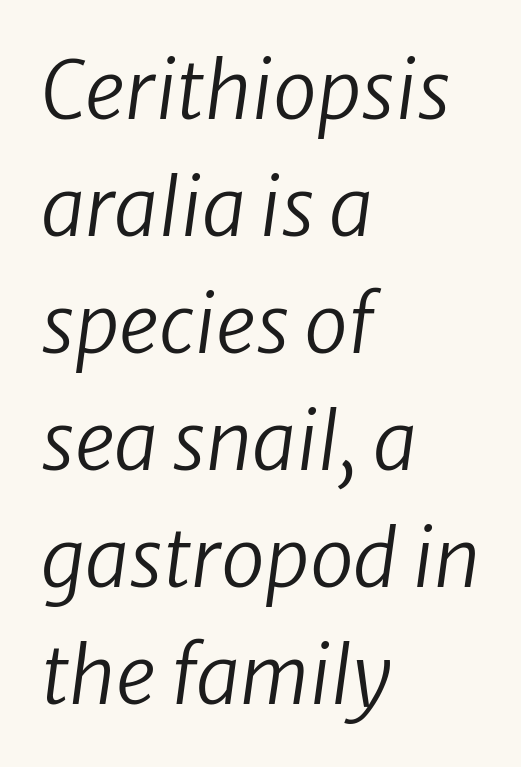
Letter spacing: default. How would I describe the line gaps? Plain and ordinary. Spacing verdict: proportional, widths tailored to each character. Underline: absent. Notice how the stems are inclined rather than vertical — that's the hallmark of italics. The setting favours the left margin, as ordinary paragraphs usually do.
